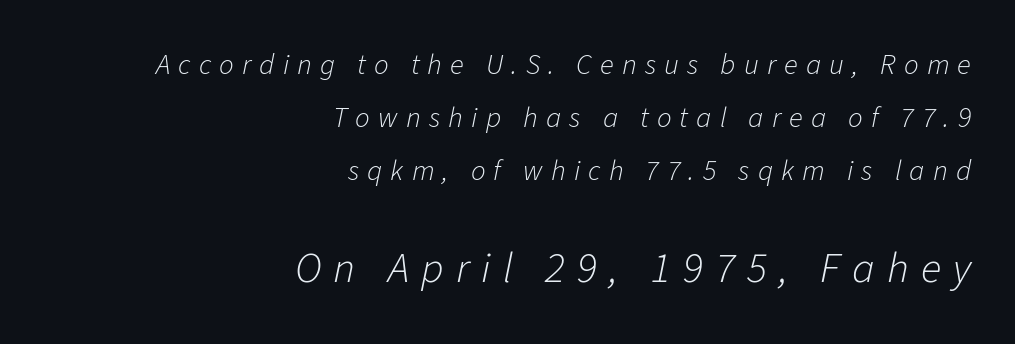
Q: Is the text bold? A: No.
Q: Is the text italic (slanted)? A: Yes, it leans right by about 11 degrees.
Q: Is the text underlined? A: No.
Q: How is the paragraph aligned? A: Right-aligned.
Q: Is the spacing between letters normal or unusually wide? A: Unusually wide.
Q: Which block of text is set in a larger size, the first (top) or the second (bottom)? A: The second (bottom) one.
Q: Width (condensed, normal, or wide)? A: Normal.
Q: Stroke contrast? A: Low.
Q: x-height? A: Medium.
Q: Monospaced? A: No.
